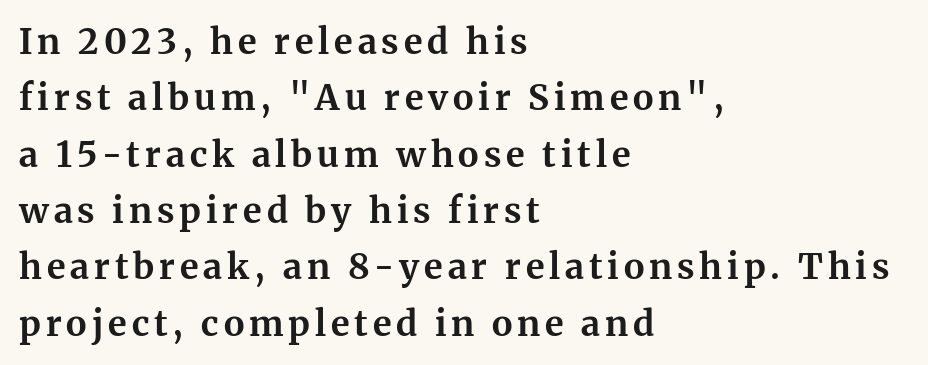
{"serif": "yes", "italic": "no", "bold": "yes", "weight": "bold", "width": "normal", "stroke_contrast": "medium", "x_height": "medium", "monospaced": "no", "underline": "no", "align": "left", "line_spacing": "normal", "line_spacing_ratio": 1.61, "glyph_px": 35}
